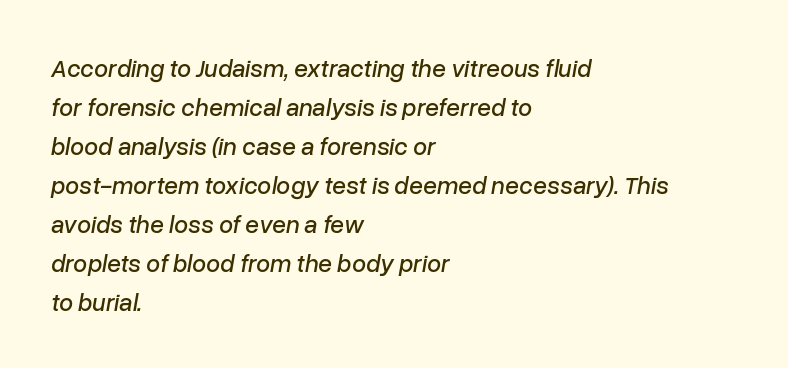
The image shows 25 px text type, italic (leaning right); set left-aligned, normal line spacing (1.56x), normal letter spacing, not underlined.
